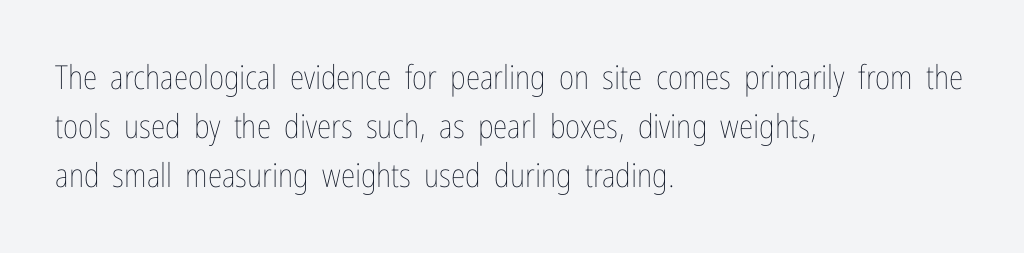
{"italic": "no", "bold": "no", "weight": "thin", "width": "condensed", "stroke_contrast": "low", "x_height": "medium", "monospaced": "no", "underline": "no", "align": "left", "line_spacing": "normal", "line_spacing_ratio": 1.49, "letter_spacing": "normal", "letter_spacing_em": 0.0, "glyph_px": 33}
